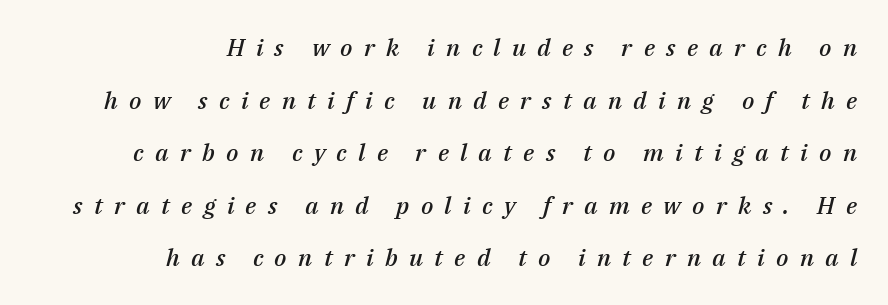
The image shows 24 px text type, italic (leaning right); set right-aligned, loose line spacing (2.19x), unusually wide letter spacing (+0.47 em), not underlined.
